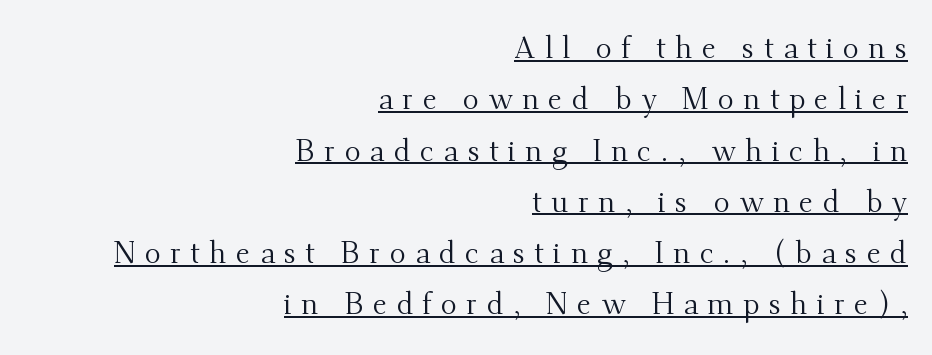
All the whitespace from short lines collects on the left. Notice how a bar underscores the lettering throughout. Do the characters align in a grid? No, the font is proportional. The specimen reads as upright at a glance.
